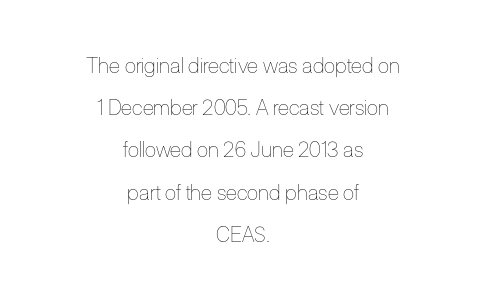
Q: Is the text bold? A: No.
Q: Is the text italic (slanted)? A: No, it is upright.
Q: Is the text underlined? A: No.
Q: How is the paragraph aligned? A: Centered.
Q: Is the spacing between letters normal or unusually wide? A: Normal.
Q: Is the spacing between lines tight, normal or loose? A: Loose.
